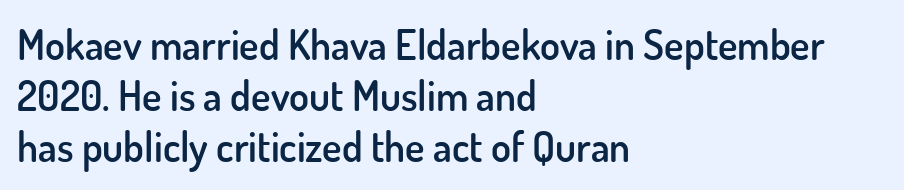
The image shows 41 px semibold sans-serif type, upright; set left-aligned, normal line spacing (1.25x), normal letter spacing, not underlined; low stroke contrast and a small x-height.
